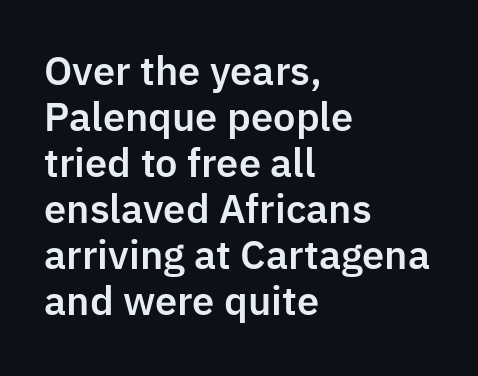
A sans-serif font was chosen for this passage. Characters follow at the spacing the type designer built in. Decoration check: the copy has no underline. This sample has the flowing, uneven cadence of proportional lettering. The letters stand straight up with perfectly vertical stems.
